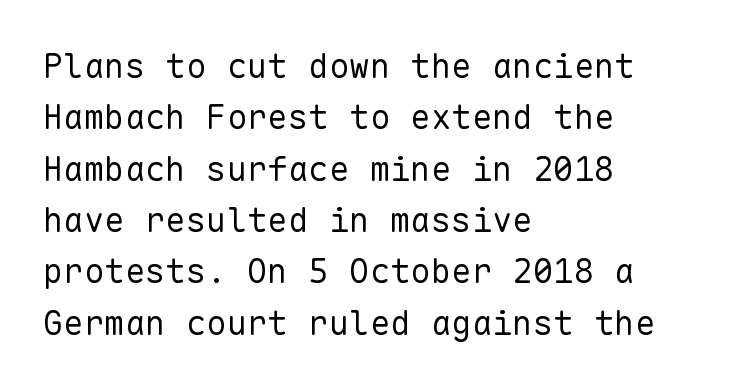
{"serif": "no", "italic": "no", "bold": "no", "weight": "regular", "width": "normal", "stroke_contrast": "low", "x_height": "medium", "monospaced": "yes", "underline": "no", "align": "left", "line_spacing": "normal", "line_spacing_ratio": 1.51, "letter_spacing": "normal", "letter_spacing_em": 0.0, "glyph_px": 34}
